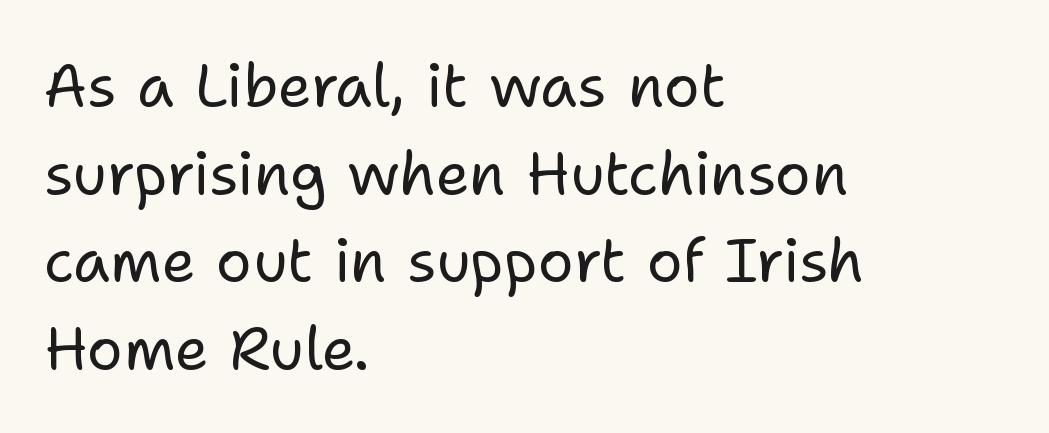
{"serif": "no", "italic": "no", "bold": "no", "weight": "regular", "width": "normal", "stroke_contrast": "low", "x_height": "medium", "monospaced": "no", "underline": "no", "align": "left", "line_spacing": "normal", "line_spacing_ratio": 1.46, "letter_spacing": "normal", "letter_spacing_em": 0.0, "glyph_px": 60}
